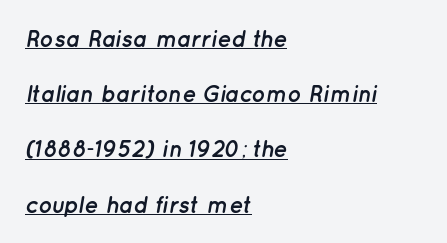
Descenders here cross a horizontal rule under the line. Horizontal bands of white between lines are thick stripes. Visually the block forms a straight wall on the left and a jagged coastline on the right. Chunky letters — that's bold for sure. This sample uses an oblique cut, with every glyph tilted off the vertical. The passage shown has conventional tracking throughout.
